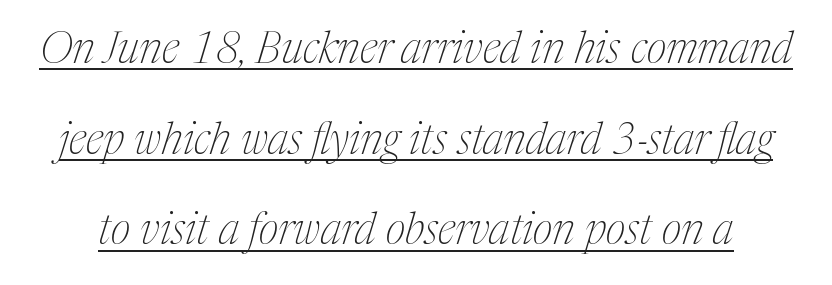
Q: Is the text bold? A: No.
Q: Is the text italic (slanted)? A: Yes, it leans right by about 17 degrees.
Q: Is the typeface a serif or a sans-serif typeface? A: Serif.
Q: Is the text underlined? A: Yes.
Q: Is the spacing between letters normal or unusually wide? A: Normal.
Q: Is the spacing between lines tight, normal or loose? A: Loose.
Q: Width (condensed, normal, or wide)? A: Condensed.
Q: Stroke contrast? A: Medium.
Q: x-height? A: Medium.
Q: Monospaced? A: No.
